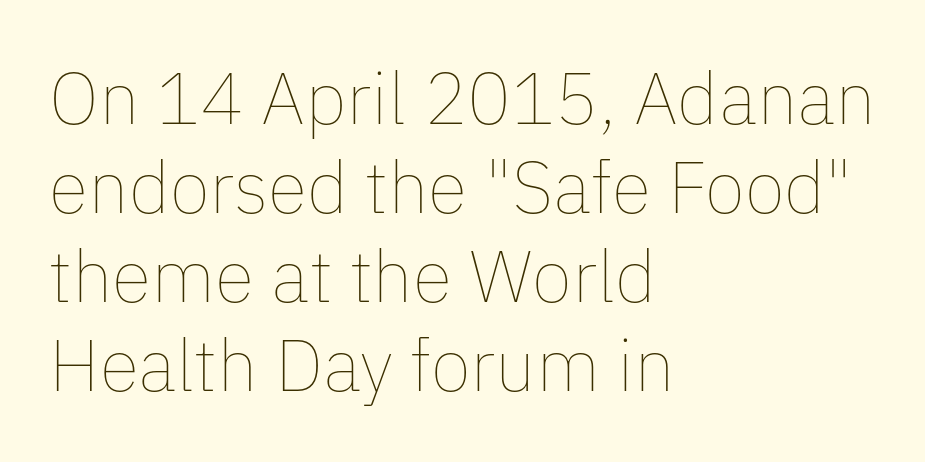
{"italic": "no", "bold": "no", "weight": "thin", "width": "normal", "stroke_contrast": "low", "x_height": "medium", "monospaced": "no", "underline": "no", "align": "left", "line_spacing_ratio": 1.22, "letter_spacing": "normal", "letter_spacing_em": 0.0, "glyph_px": 73}
